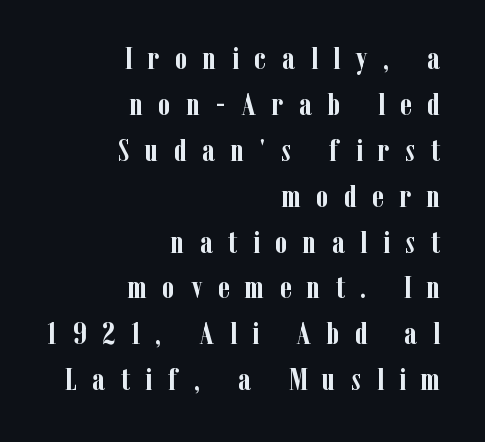
The image shows 31 px semibold, condensed serif type, upright; set right-aligned, normal line spacing (1.48x), unusually wide letter spacing (+0.5 em), not underlined; low stroke contrast and a medium x-height.
